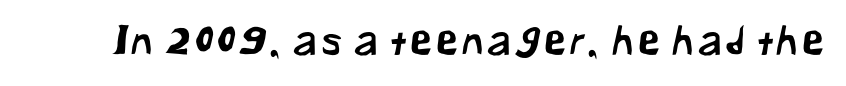
The image shows 40 px sans-serif type; set not underlined; low stroke contrast and a medium x-height.
